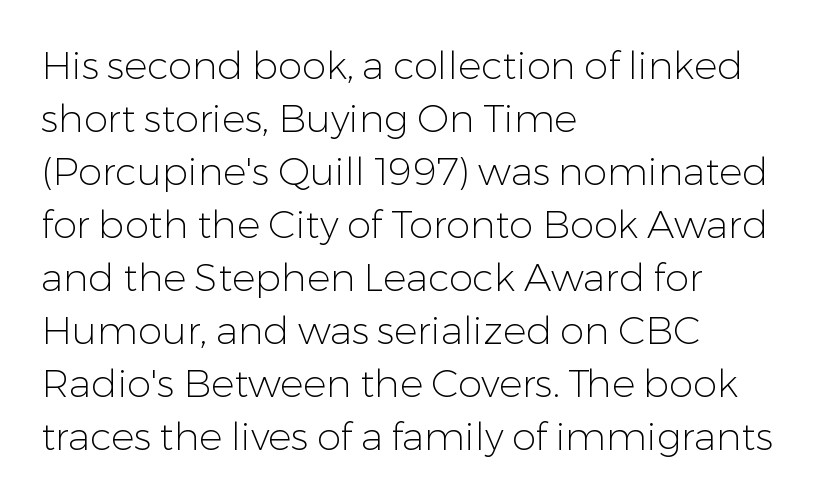
Q: Is the text bold? A: No.
Q: Is the text italic (slanted)? A: No, it is upright.
Q: Is the typeface a serif or a sans-serif typeface? A: Sans-serif.
Q: Is the text underlined? A: No.
Q: How is the paragraph aligned? A: Left-aligned.
Q: Is the spacing between letters normal or unusually wide? A: Normal.
Q: Is the spacing between lines tight, normal or loose? A: Normal.
Q: Width (condensed, normal, or wide)? A: Normal.
Q: Stroke contrast? A: Low.
Q: x-height? A: Medium.
Q: Monospaced? A: No.
